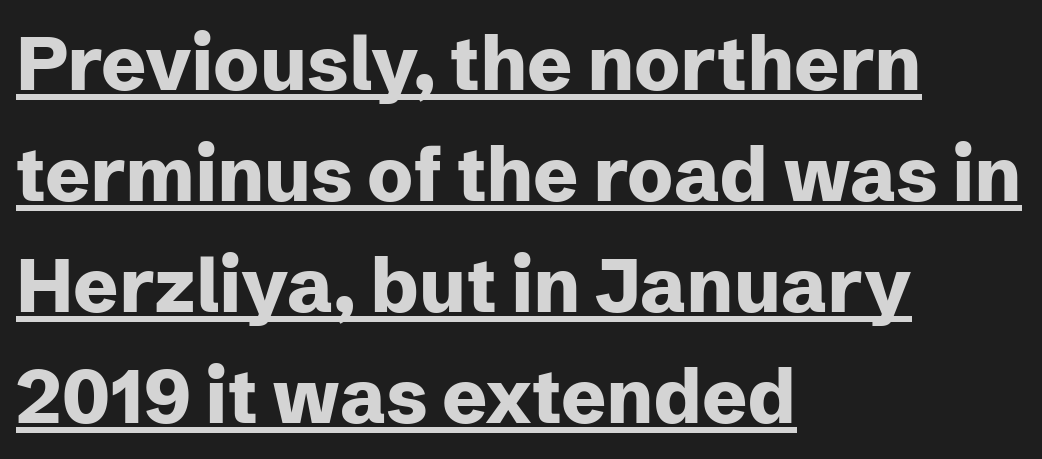
The image shows 75 px heavy sans-serif type, upright; set left-aligned, normal line spacing (1.48x), normal letter spacing, underlined; low stroke contrast and a medium x-height.
